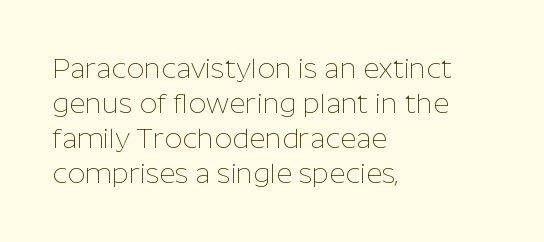
The strip under each line holds only bare page. Is there much room between lines? A standard amount, neither cramped nor airy. The face looks like a standard text weight, possibly lighter. Italic: no, the glyphs are upright roman.
